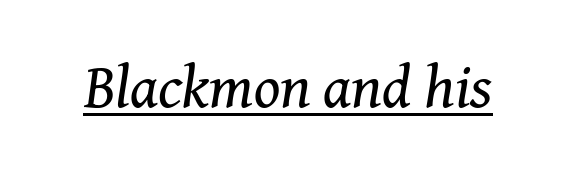
{"serif": "yes", "italic": "yes", "lean": "right", "slant_degrees": 8, "bold": "no", "weight": "regular", "width": "normal", "stroke_contrast": "medium", "x_height": "medium", "monospaced": "no", "underline": "yes", "letter_spacing": "normal", "letter_spacing_em": 0.0, "glyph_px": 61}
